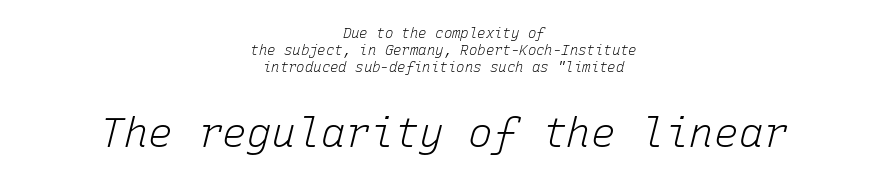
The image shows 41 px light type, italic (leaning right), monospaced; set centered, line spacing 1.22x, normal letter spacing, not underlined; the second (bottom) block is 2.93x larger; low stroke contrast and a medium x-height.
